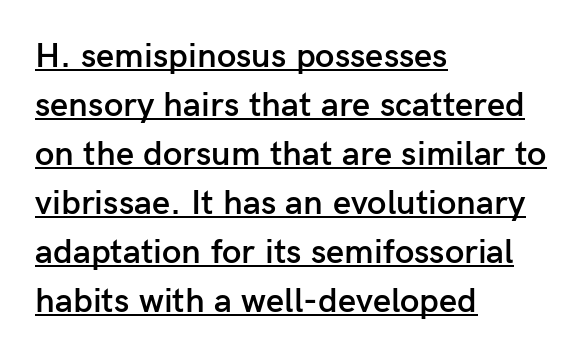
This is underlined copy, the kind a proofreader might mark for attention. Left-aligned paragraph, ragged on the right. This is roman type, the default non-slanted kind. This block has exactly the height ordinary leading produces. Stroke terminals: plain, sans-serif. Each letter keeps its own natural width here, so spacing adapts to shape.
